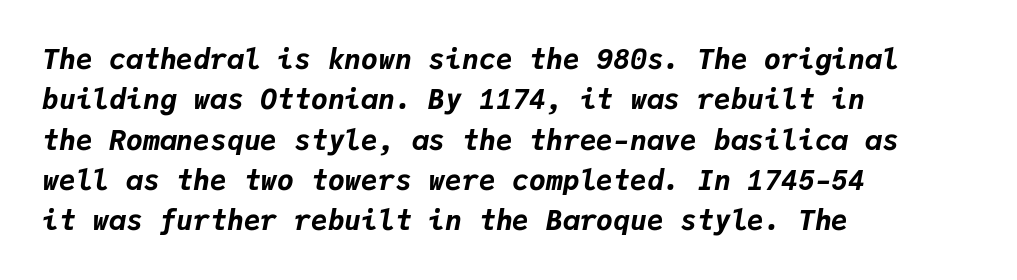
The image shows 28 px bold type, italic (leaning right), monospaced; set left-aligned, normal line spacing (1.44x), normal letter spacing, not underlined; low stroke contrast and a medium x-height.
